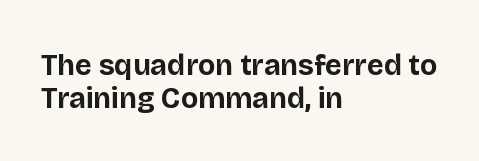
The letters carry no serifs — their stems end cleanly without finishing strokes. Bare-footed words on every line. The passage is arranged the way most books set body copy — flush left. Leading: reduced. The passage shown is typed in a proportional face where columns would drift. The letters stand upright; this is a roman face.
